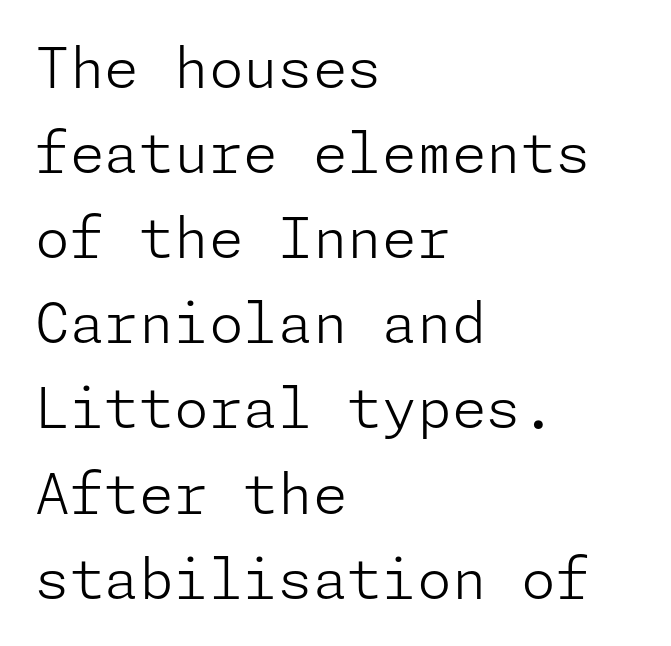
The image shows 56 px light sans-serif type, upright; set left-aligned, normal line spacing (1.52x), normal letter spacing, not underlined; low stroke contrast and a medium x-height.
